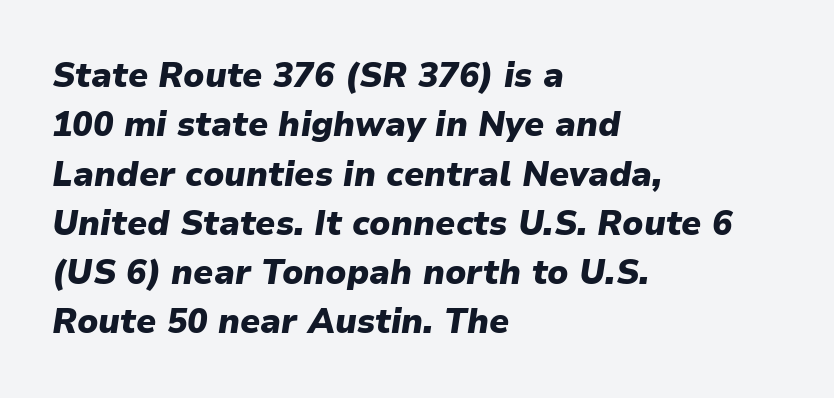
Q: Is the text bold? A: Yes.
Q: Is the text italic (slanted)? A: Yes, it leans right by about 9 degrees.
Q: Is the text underlined? A: No.
Q: How is the paragraph aligned? A: Left-aligned.
Q: Is the spacing between letters normal or unusually wide? A: Normal.
Q: Is the spacing between lines tight, normal or loose? A: Normal.
Q: Width (condensed, normal, or wide)? A: Normal.
Q: Stroke contrast? A: Low.
Q: x-height? A: Medium.
Q: Monospaced? A: No.
